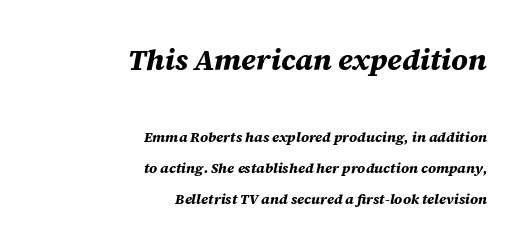
A clean baseline with only descenders dipping below it. Each glyph is drawn with heavy, bold strokes. Block one is the big one; block two sits smaller underneath. Proportional: the letters do not fall into vertical columns. The text carries the slant typical of an italic or oblique font.
